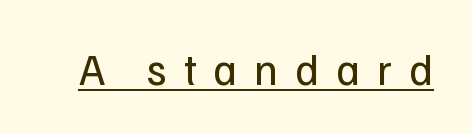
The image shows 44 px regular-weight sans-serif type, upright; set unusually wide letter spacing (+0.38 em), underlined; low stroke contrast and a medium x-height.
